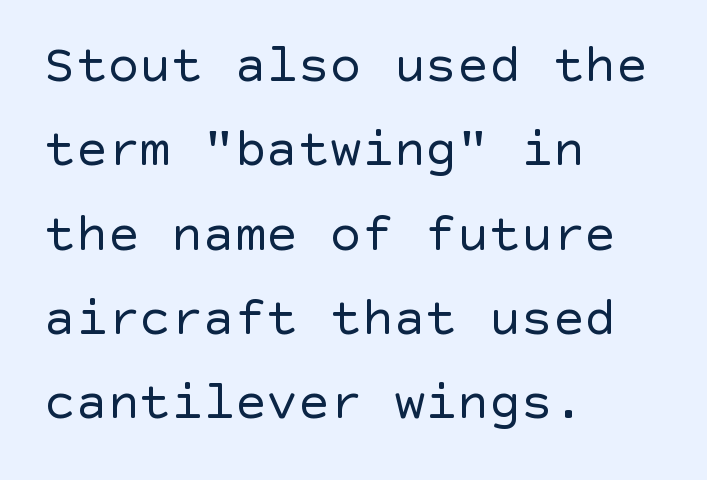
The letters sit at their default tracking, neither squeezed nor spread. These lines are set flush left with a ragged right edge. This rendering employs a face without finishing strokes, i.e., a sans-serif. Do the letters lean? They stand straight. Leading matches the norm, producing a regular column.
